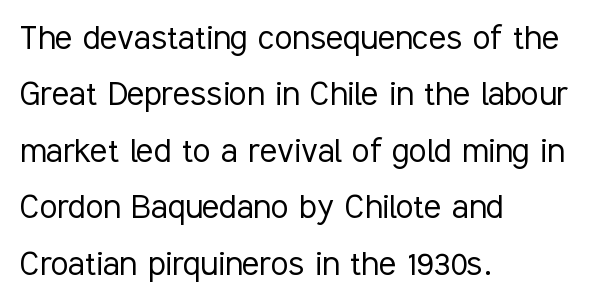
{"serif": "no", "italic": "no", "bold": "no", "weight": "light", "width": "condensed", "stroke_contrast": "low", "x_height": "medium", "monospaced": "no", "underline": "no", "align": "left", "line_spacing": "normal", "line_spacing_ratio": 1.41, "letter_spacing": "normal", "letter_spacing_em": 0.0, "glyph_px": 40}
